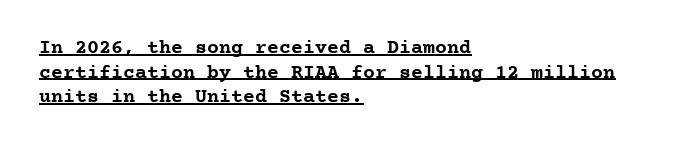
Q: Is the text bold? A: Yes.
Q: Is the text italic (slanted)? A: No, it is upright.
Q: Is the text underlined? A: Yes.
Q: How is the paragraph aligned? A: Left-aligned.
Q: Is the spacing between letters normal or unusually wide? A: Normal.
